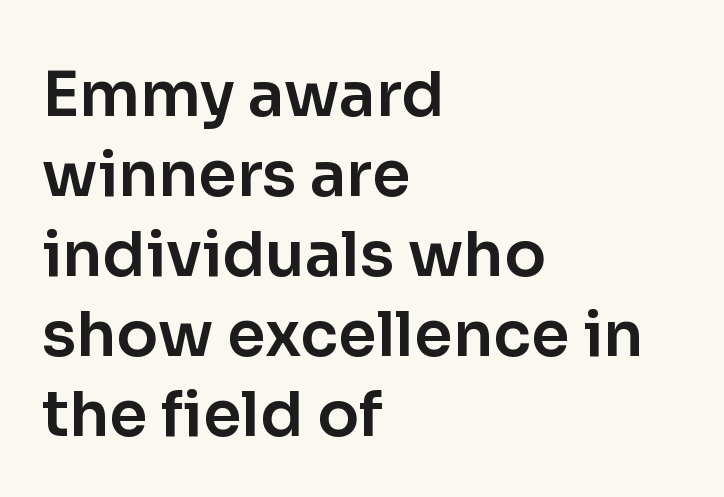
{"serif": "no", "italic": "no", "width": "normal", "stroke_contrast": "low", "x_height": "medium", "monospaced": "no", "underline": "no", "align": "left", "line_spacing": "normal", "line_spacing_ratio": 1.29, "letter_spacing": "normal", "letter_spacing_em": 0.0, "glyph_px": 62}
